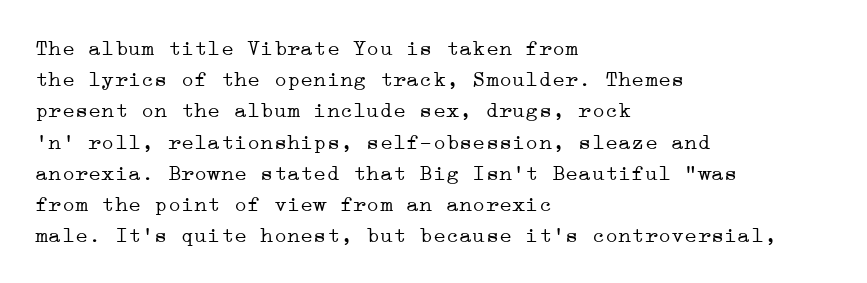
Q: Is the text bold? A: No.
Q: Is the text italic (slanted)? A: No, it is upright.
Q: Is the text underlined? A: No.
Q: How is the paragraph aligned? A: Left-aligned.
Q: Is the spacing between letters normal or unusually wide? A: Normal.
Q: Is the spacing between lines tight, normal or loose? A: Normal.
